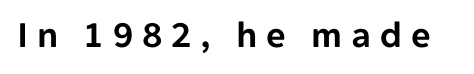
Q: Is the text italic (slanted)? A: No, it is upright.
Q: Is the typeface a serif or a sans-serif typeface? A: Sans-serif.
Q: Is the text underlined? A: No.
Q: Is the spacing between letters normal or unusually wide? A: Unusually wide.
Q: Width (condensed, normal, or wide)? A: Normal.
Q: Stroke contrast? A: Low.
Q: x-height? A: Medium.
Q: Monospaced? A: No.
